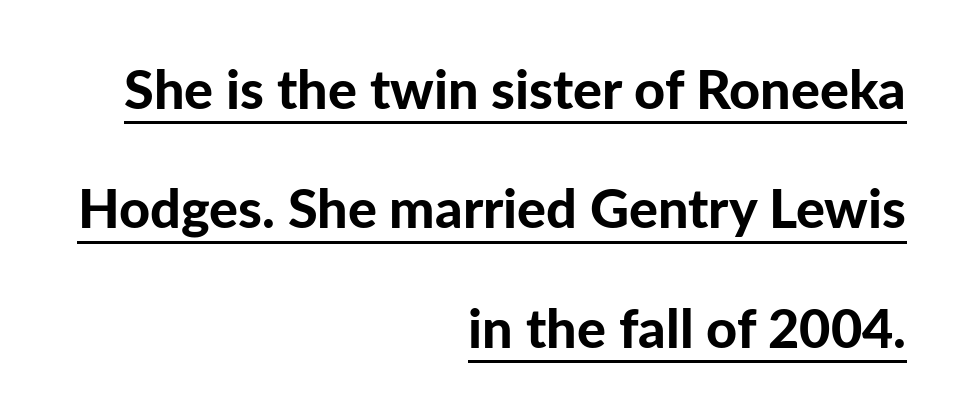
Students, this is bold: see how much ink each stroke carries. The rendering uses the underline text-decoration. The rendering uses natural spacing where letterforms have individual widths. No extra tracking has been applied to these lines. These lines are set flush right with a ragged left edge. These lines were composed using upright roman letters.
